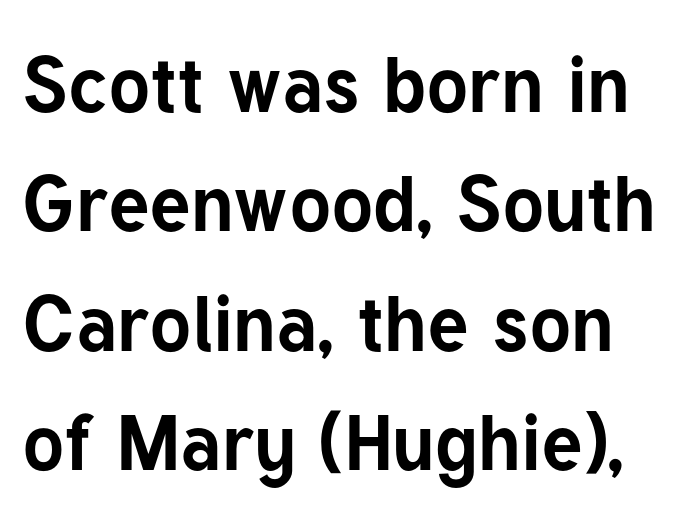
Normally led — the rows are evenly, conventionally spaced. I'd describe the lettering as bold — thick and assertive. Nothing unusual about the tracking: characters are spaced as the font intends. Character widths vary here, with narrow letters taking less room than wide ones. Unmarked baselines from the first word to the last.
